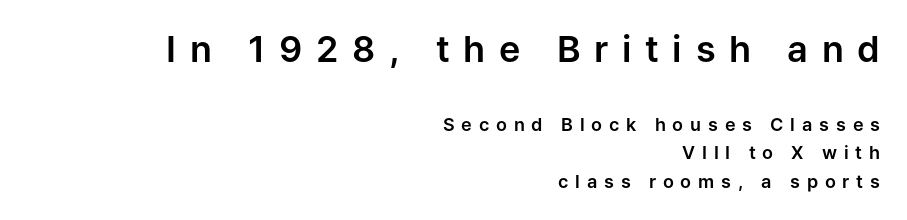
Q: Is the text italic (slanted)? A: No, it is upright.
Q: Is the typeface a serif or a sans-serif typeface? A: Sans-serif.
Q: Is the text underlined? A: No.
Q: How is the paragraph aligned? A: Right-aligned.
Q: Is the spacing between letters normal or unusually wide? A: Unusually wide.
Q: Is the spacing between lines tight, normal or loose? A: Normal.
Q: Which block of text is set in a larger size, the first (top) or the second (bottom)? A: The first (top) one.
Q: Width (condensed, normal, or wide)? A: Normal.
Q: Stroke contrast? A: Low.
Q: x-height? A: Medium.
Q: Monospaced? A: No.
